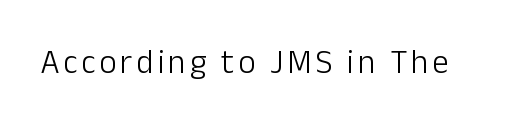
The image shows 33 px light sans-serif type, upright; set not underlined; low stroke contrast and a medium x-height.
